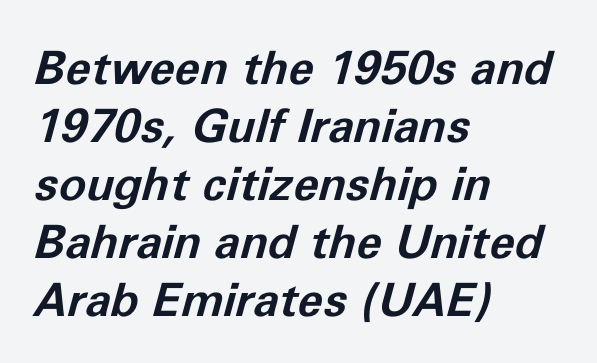
A typesetter would call this proportional, since set widths differ per character. The passage shown is emphatically bold. The passage shown has conventional tracking throughout. These lines are set flush left with a ragged right edge.
